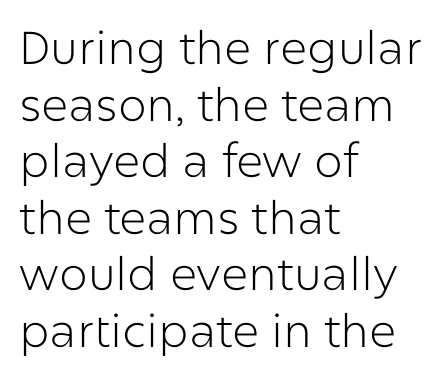
The face looks like a standard text weight, possibly lighter. A typesetter would call this proportional, since set widths differ per character. Italic? Not at all — the glyphs are vertical. Anything drawn beneath the words? Only blank space. Tracking value appears to be zero — textbook default spacing.
